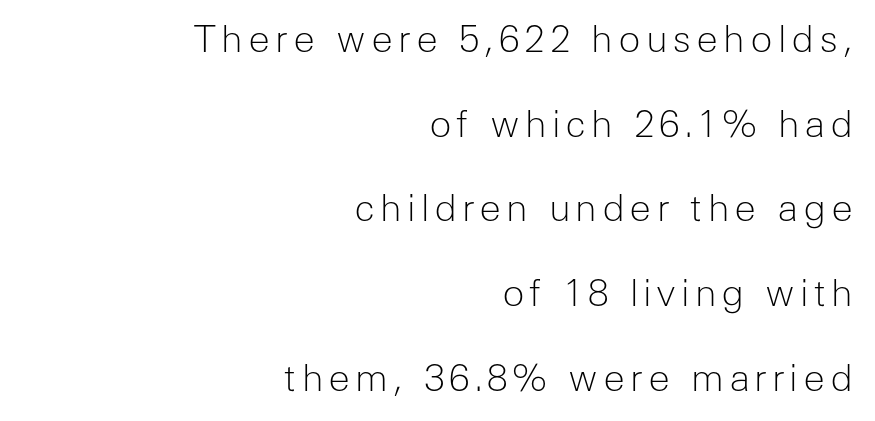
The image shows 37 px light sans-serif type, upright; set right-aligned, loose line spacing (2.29x), not underlined; low stroke contrast and a medium x-height.
